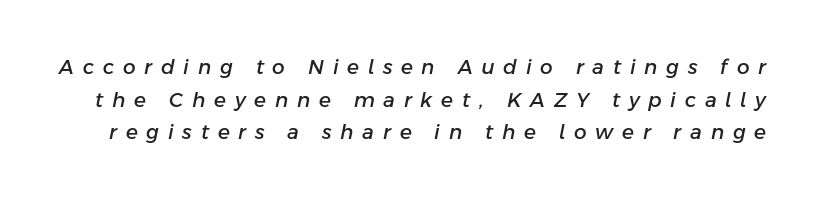
Q: Is the text italic (slanted)? A: Yes, it leans right by about 11 degrees.
Q: Is the text underlined? A: No.
Q: Is the spacing between letters normal or unusually wide? A: Unusually wide.
Q: Is the spacing between lines tight, normal or loose? A: Normal.
